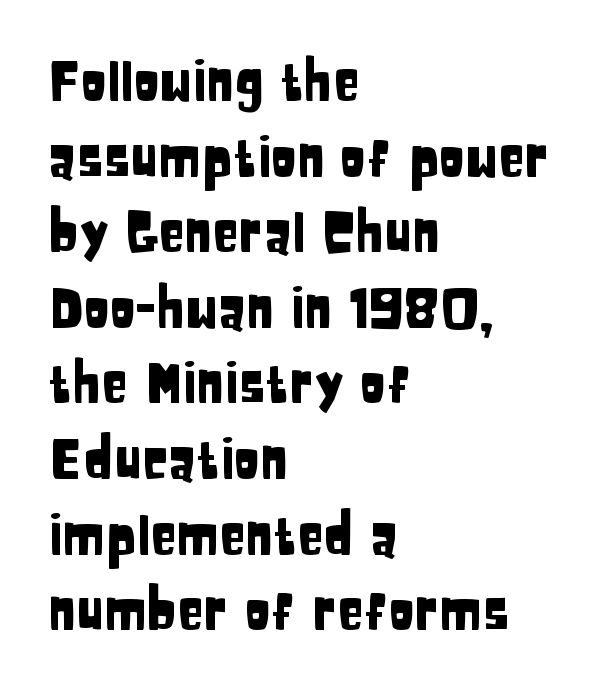
{"serif": "no", "italic": "no", "width": "condensed", "stroke_contrast": "low", "x_height": "large", "monospaced": "no", "underline": "no", "align": "left", "line_spacing": "normal", "line_spacing_ratio": 1.4, "letter_spacing": "normal", "letter_spacing_em": 0.0, "glyph_px": 54}
